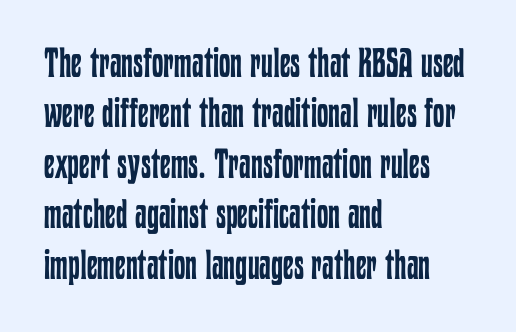
{"italic": "no", "bold": "no", "weight": "regular", "width": "condensed", "stroke_contrast": "low", "x_height": "medium", "monospaced": "no", "underline": "no", "align": "left", "line_spacing_ratio": 1.23, "letter_spacing": "normal", "letter_spacing_em": 0.0, "glyph_px": 41}
